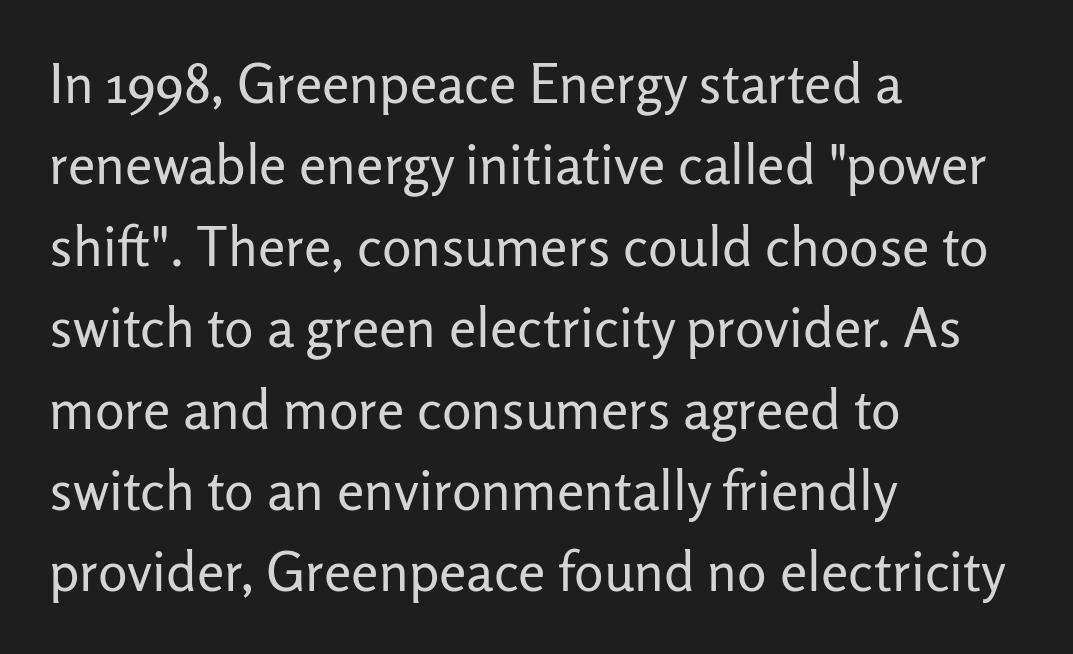
The image shows 55 px regular-weight sans-serif type, upright; set left-aligned, normal line spacing (1.48x), normal letter spacing, not underlined; low stroke contrast and a medium x-height.
